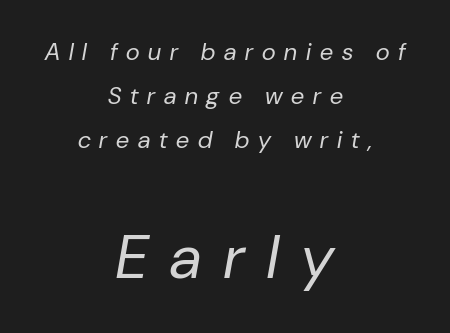
The weight tops out at a normal text grade. Style check: oblique. Descenders are the only things crossing below the line. Small over large — that's the arrangement of the two blocks here. These lines are rendered in a variable-pitch font. Each word looks stretched out because of the extra space between its letters.
